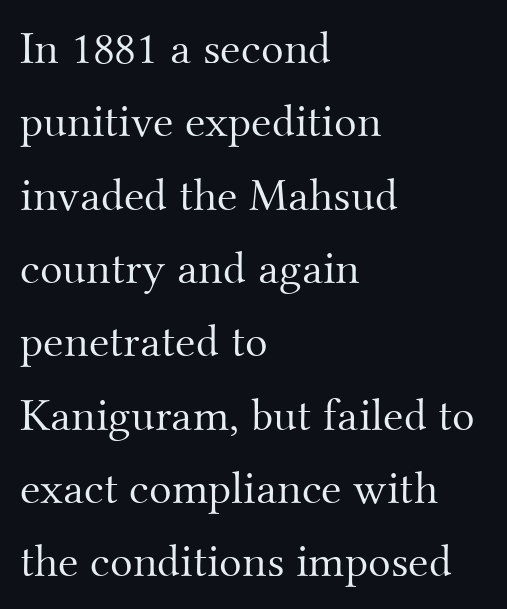
Q: Is the text bold? A: No.
Q: Is the text italic (slanted)? A: No, it is upright.
Q: Is the typeface a serif or a sans-serif typeface? A: Serif.
Q: Is the text underlined? A: No.
Q: How is the paragraph aligned? A: Left-aligned.
Q: Is the spacing between letters normal or unusually wide? A: Normal.
Q: Is the spacing between lines tight, normal or loose? A: Normal.
Q: Width (condensed, normal, or wide)? A: Normal.
Q: Stroke contrast? A: Medium.
Q: x-height? A: Small.
Q: Monospaced? A: No.
